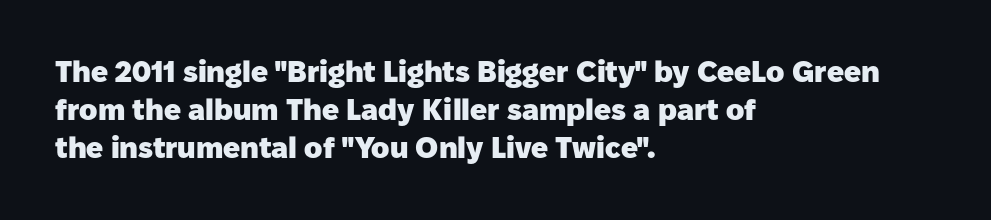
{"serif": "no", "italic": "no", "bold": "yes", "weight": "heavy", "width": "normal", "stroke_contrast": "low", "x_height": "medium", "monospaced": "no", "underline": "no", "align": "left", "line_spacing": "normal", "line_spacing_ratio": 1.27, "letter_spacing": "normal", "letter_spacing_em": 0.0, "glyph_px": 30}
